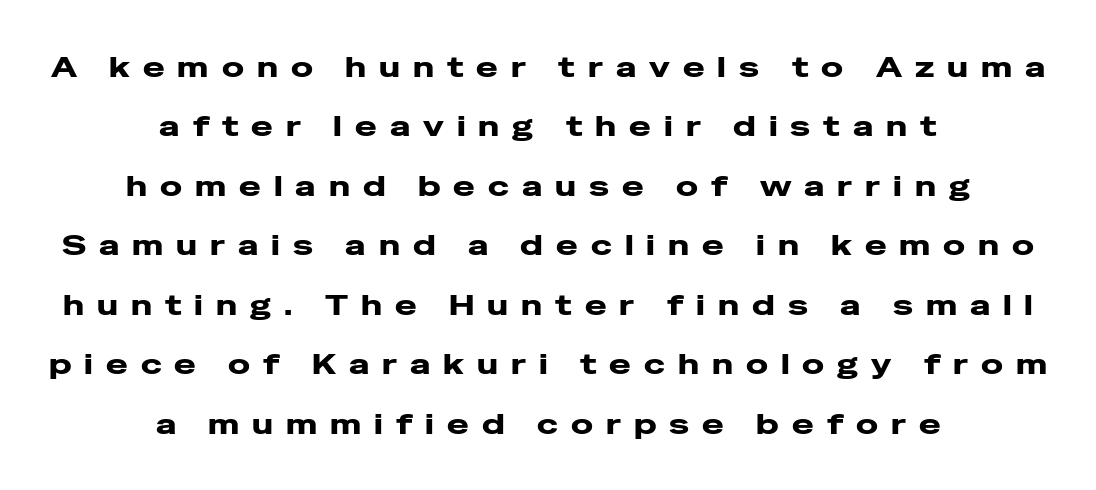
{"serif": "no", "italic": "no", "width": "wide", "stroke_contrast": "low", "x_height": "medium", "monospaced": "no", "underline": "no", "align": "center", "line_spacing": "loose", "line_spacing_ratio": 2.05, "letter_spacing": "wide", "letter_spacing_em": 0.45, "glyph_px": 29}
